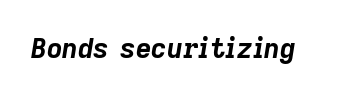
{"italic": "yes", "lean": "right", "slant_degrees": 9, "bold": "yes", "underline": "no", "letter_spacing": "normal", "letter_spacing_em": 0.0, "glyph_px": 27}
